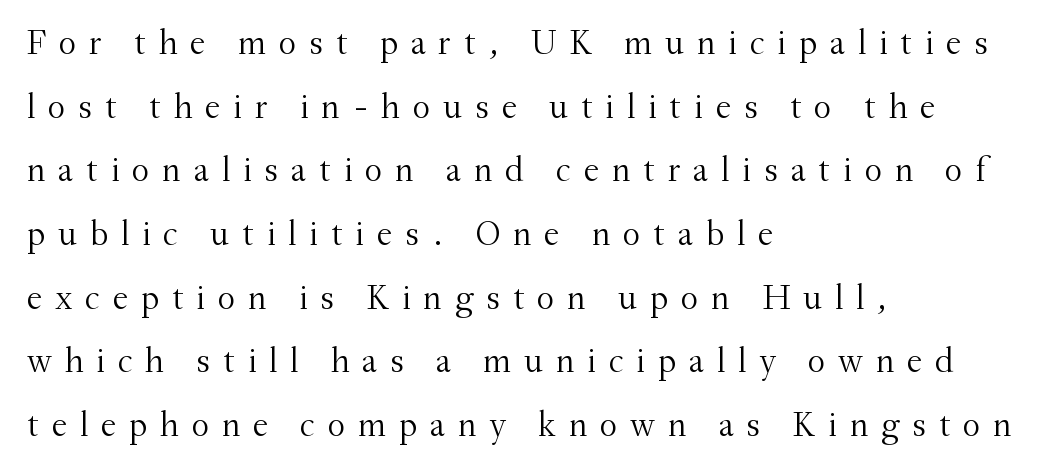
Q: Is the text bold? A: No.
Q: Is the text italic (slanted)? A: No, it is upright.
Q: Is the typeface a serif or a sans-serif typeface? A: Serif.
Q: Is the text underlined? A: No.
Q: How is the paragraph aligned? A: Left-aligned.
Q: Is the spacing between letters normal or unusually wide? A: Unusually wide.
Q: Width (condensed, normal, or wide)? A: Normal.
Q: Stroke contrast? A: Medium.
Q: x-height? A: Small.
Q: Monospaced? A: No.
